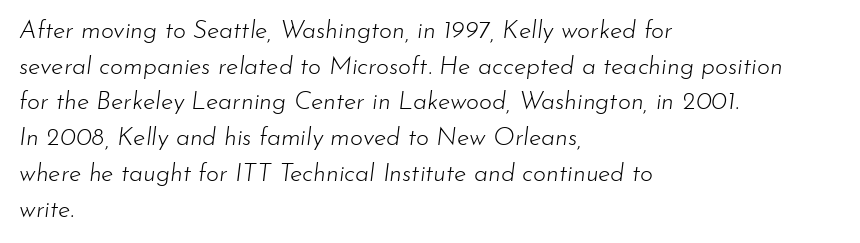
Q: Is the text bold? A: No.
Q: Is the text italic (slanted)? A: Yes, it leans right by about 7 degrees.
Q: Is the text underlined? A: No.
Q: How is the paragraph aligned? A: Left-aligned.
Q: Is the spacing between letters normal or unusually wide? A: Normal.
Q: Is the spacing between lines tight, normal or loose? A: Normal.
